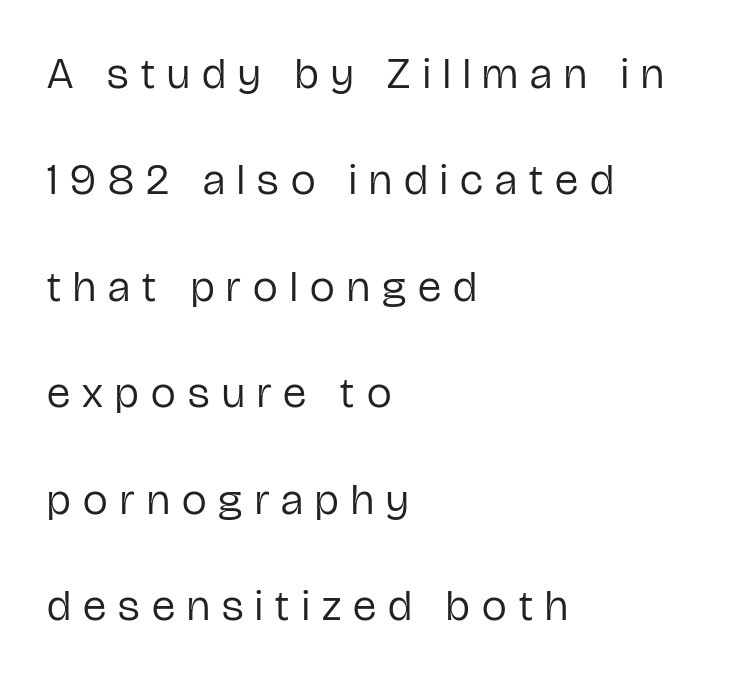
Q: Is the text bold? A: No.
Q: Is the text italic (slanted)? A: No, it is upright.
Q: Is the typeface a serif or a sans-serif typeface? A: Sans-serif.
Q: Is the text underlined? A: No.
Q: How is the paragraph aligned? A: Left-aligned.
Q: Is the spacing between letters normal or unusually wide? A: Unusually wide.
Q: Is the spacing between lines tight, normal or loose? A: Loose.
Q: Width (condensed, normal, or wide)? A: Condensed.
Q: Stroke contrast? A: Low.
Q: x-height? A: Medium.
Q: Monospaced? A: No.
